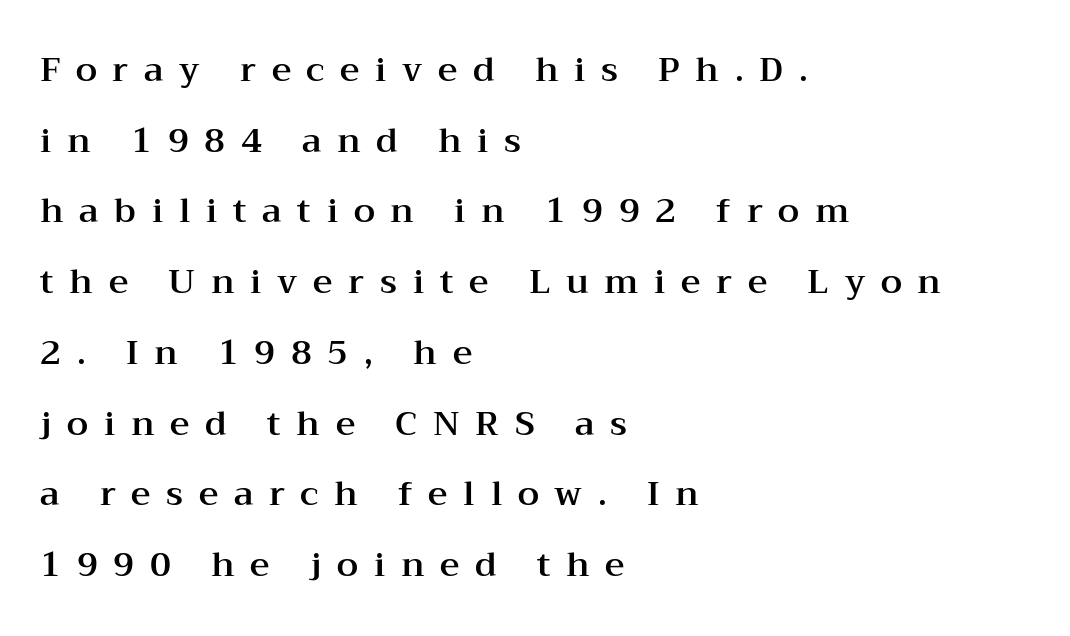
Q: Is the text italic (slanted)? A: No, it is upright.
Q: Is the typeface a serif or a sans-serif typeface? A: Serif.
Q: Is the text underlined? A: No.
Q: How is the paragraph aligned? A: Left-aligned.
Q: Is the spacing between letters normal or unusually wide? A: Unusually wide.
Q: Is the spacing between lines tight, normal or loose? A: Loose.
Q: Width (condensed, normal, or wide)? A: Wide.
Q: Stroke contrast? A: Medium.
Q: x-height? A: Medium.
Q: Monospaced? A: No.
